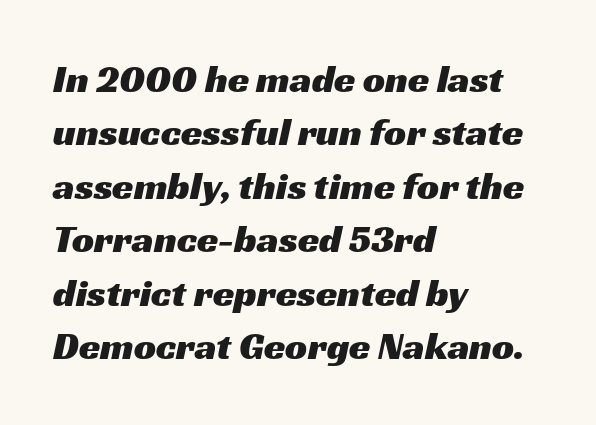
Teacher's note: observe the even left margin — that is flush-left alignment. Check where the strokes stop: nothing finishes them off — pure sans. How are the letters spaced? Ordinarily, with no added tracking. The letters advance in unequal steps, a hallmark of proportional type. Honestly, there is no underline to notice here at all.
